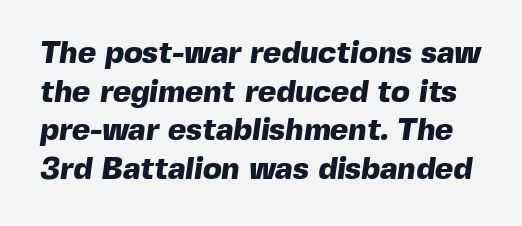
Q: Is the text bold? A: Yes.
Q: Is the typeface a serif or a sans-serif typeface? A: Sans-serif.
Q: Is the text underlined? A: No.
Q: Is the spacing between letters normal or unusually wide? A: Normal.
Q: Is the spacing between lines tight, normal or loose? A: Normal.
Q: Width (condensed, normal, or wide)? A: Normal.
Q: x-height? A: Medium.
Q: Monospaced? A: No.
